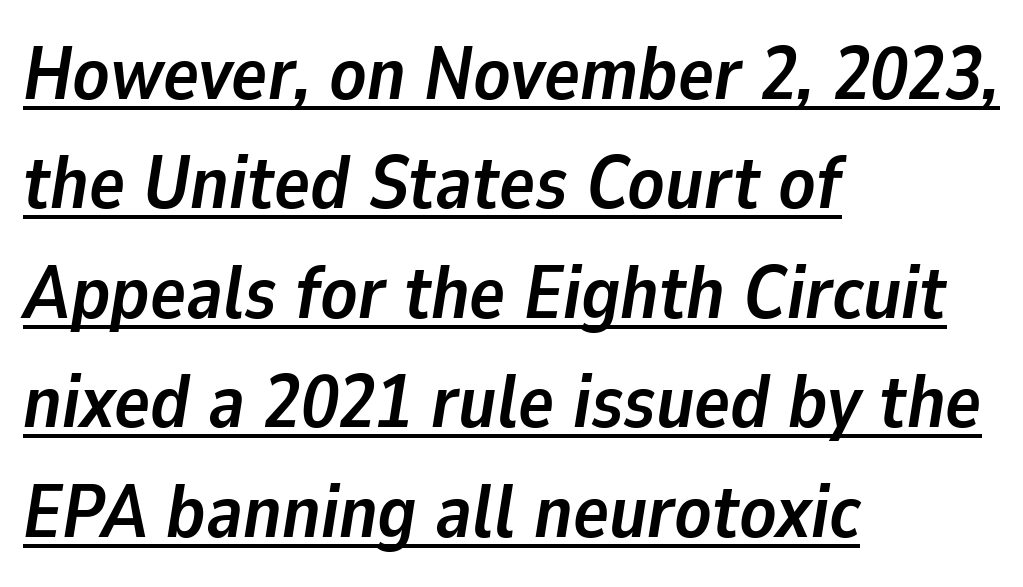
The image shows 75 px semibold type, italic (leaning right); set left-aligned, normal line spacing (1.46x), normal letter spacing, underlined; low stroke contrast and a medium x-height.
